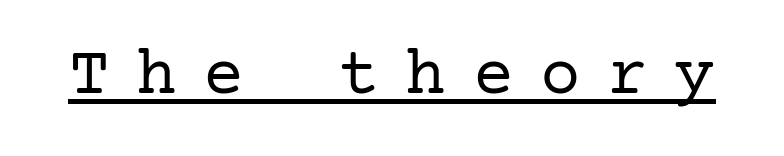
Q: Is the text bold? A: No.
Q: Is the text italic (slanted)? A: No, it is upright.
Q: Is the typeface a serif or a sans-serif typeface? A: Serif.
Q: Is the text underlined? A: Yes.
Q: Is the spacing between letters normal or unusually wide? A: Unusually wide.
Q: Width (condensed, normal, or wide)? A: Normal.
Q: Stroke contrast? A: Low.
Q: x-height? A: Medium.
